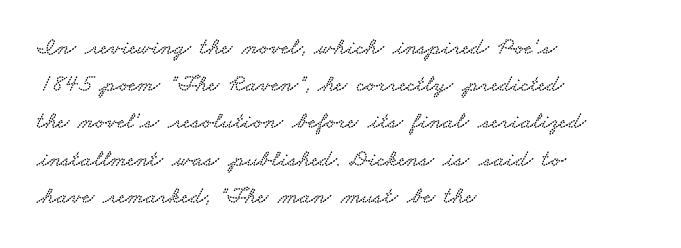
The lines in this sample share a left origin and differ only in where they stop. Evenly set lines give the paragraph a standard silhouette. The specimen omits any rule beneath the text block's lines. How are the letters spaced? Ordinarily, with no added tracking.
